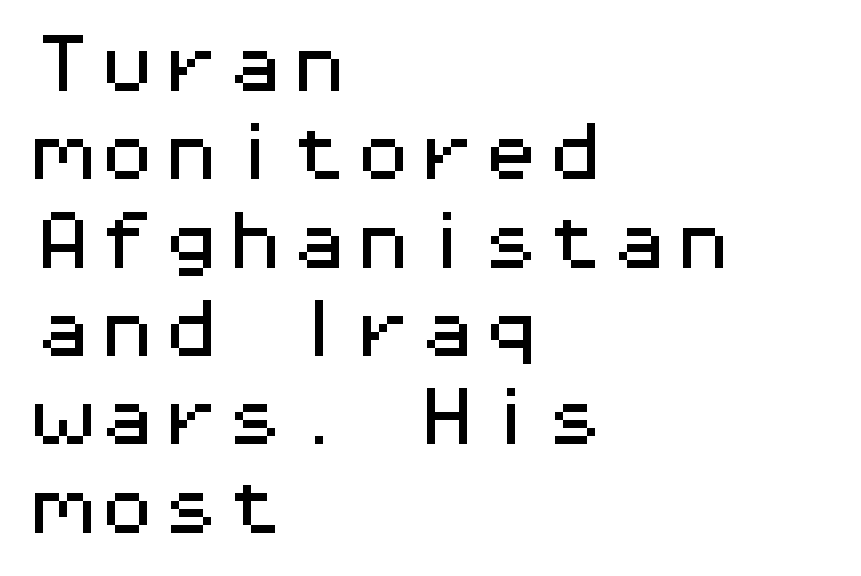
The image shows 64 px wide sans-serif type, upright, monospaced; set left-aligned, normal line spacing (1.38x), normal letter spacing, not underlined; medium stroke contrast and a medium x-height.
